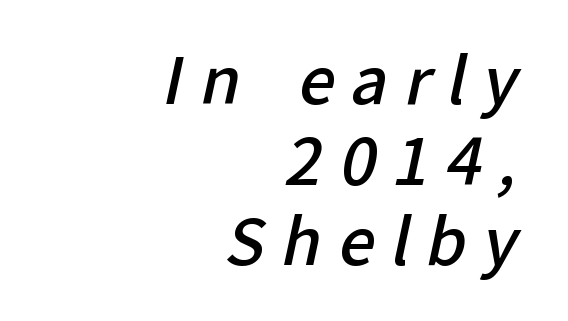
Q: Is the text bold? A: Semi-bold.
Q: Is the typeface a serif or a sans-serif typeface? A: Sans-serif.
Q: Is the text underlined? A: No.
Q: How is the paragraph aligned? A: Right-aligned.
Q: Is the spacing between letters normal or unusually wide? A: Unusually wide.
Q: Is the spacing between lines tight, normal or loose? A: Normal.
Q: Width (condensed, normal, or wide)? A: Normal.
Q: Stroke contrast? A: Low.
Q: x-height? A: Medium.
Q: Monospaced? A: No.
